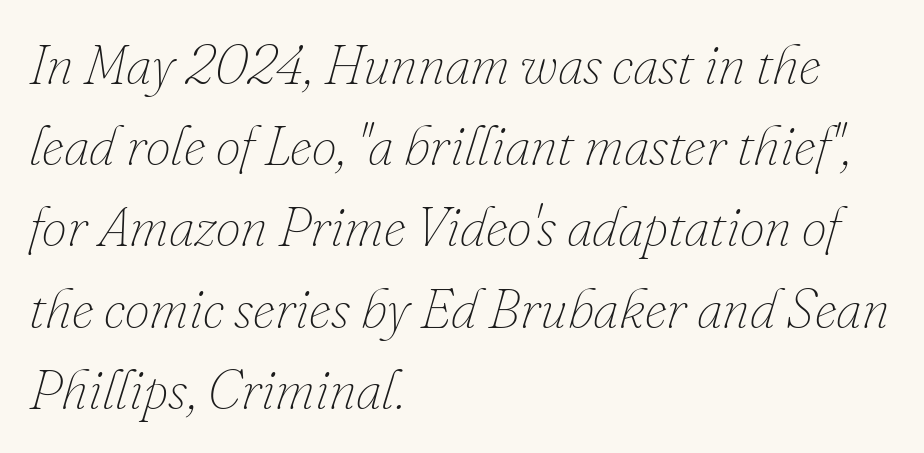
Q: Is the text bold? A: No.
Q: Is the text italic (slanted)? A: Yes, it leans right by about 16 degrees.
Q: Is the text underlined? A: No.
Q: How is the paragraph aligned? A: Left-aligned.
Q: Is the spacing between letters normal or unusually wide? A: Normal.
Q: Is the spacing between lines tight, normal or loose? A: Normal.
Q: Width (condensed, normal, or wide)? A: Normal.
Q: Stroke contrast? A: Low.
Q: x-height? A: Small.
Q: Monospaced? A: No.
